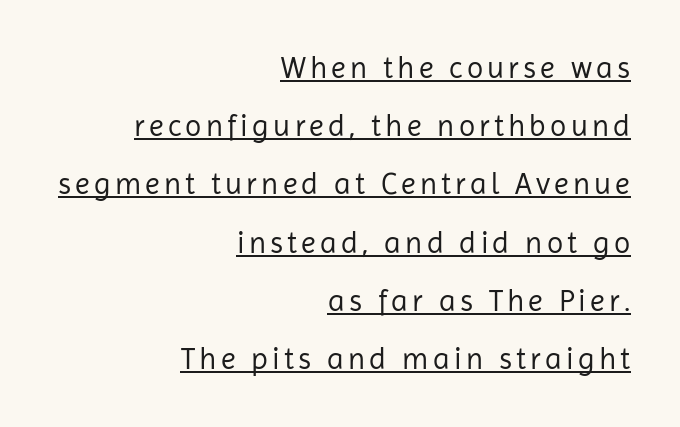
Q: Is the text bold? A: No.
Q: Is the text italic (slanted)? A: No, it is upright.
Q: Is the typeface a serif or a sans-serif typeface? A: Sans-serif.
Q: Is the text underlined? A: Yes.
Q: How is the paragraph aligned? A: Right-aligned.
Q: Is the spacing between lines tight, normal or loose? A: Loose.
Q: Width (condensed, normal, or wide)? A: Normal.
Q: Stroke contrast? A: Low.
Q: x-height? A: Medium.
Q: Monospaced? A: No.
